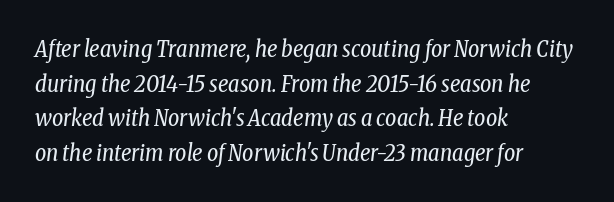
The image shows 22 px text type, italic (leaning right); set left-aligned, normal line spacing (1.57x), normal letter spacing, not underlined.
